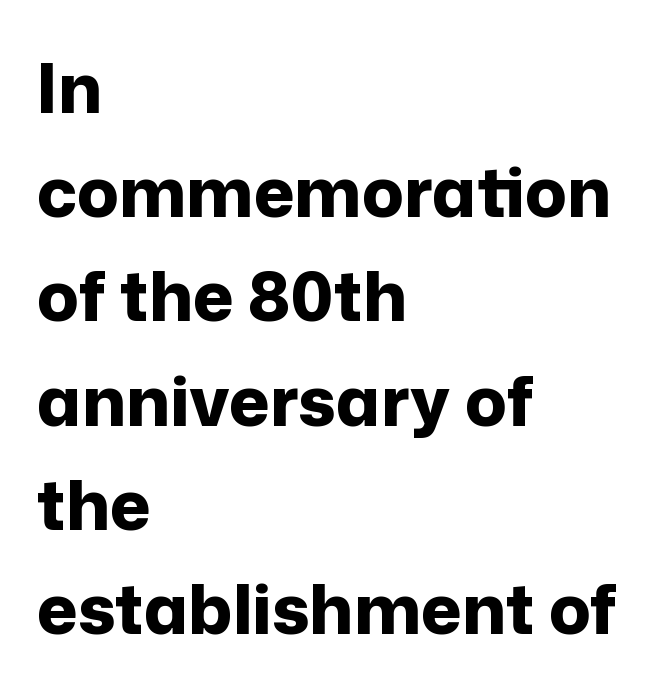
The image shows 69 px bold sans-serif type, upright; set left-aligned, normal line spacing (1.51x), normal letter spacing, not underlined; low stroke contrast and a medium x-height.
